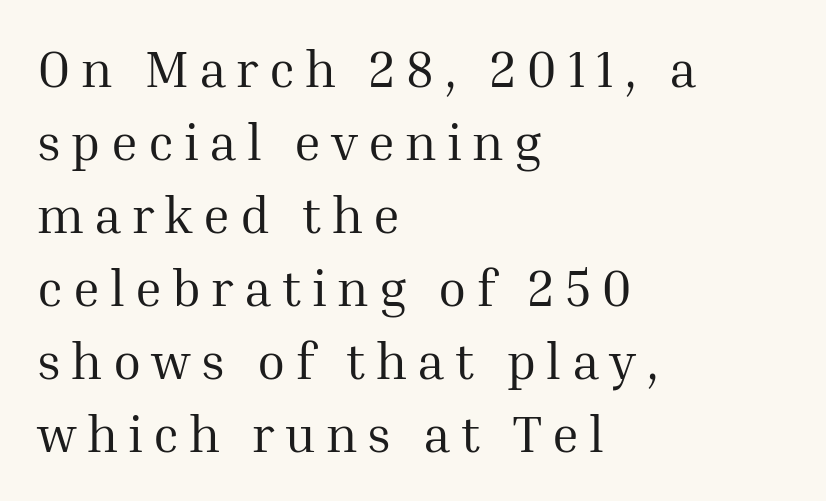
Q: Is the text bold? A: No.
Q: Is the text italic (slanted)? A: No, it is upright.
Q: Is the typeface a serif or a sans-serif typeface? A: Serif.
Q: Is the text underlined? A: No.
Q: How is the paragraph aligned? A: Left-aligned.
Q: Is the spacing between letters normal or unusually wide? A: Unusually wide.
Q: Is the spacing between lines tight, normal or loose? A: Normal.
Q: Width (condensed, normal, or wide)? A: Normal.
Q: Stroke contrast? A: Medium.
Q: x-height? A: Medium.
Q: Monospaced? A: No.
